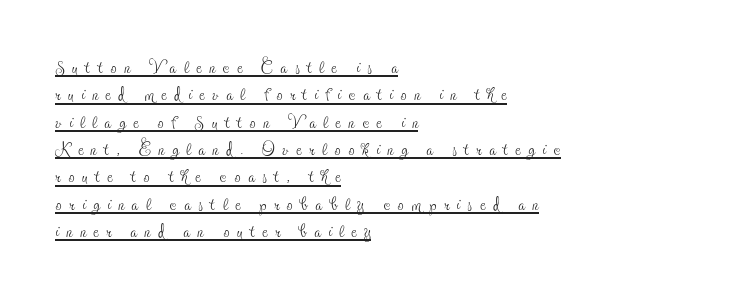
The image shows 24 px text type; set left-aligned, tight line spacing (1.14x), unusually wide letter spacing (+0.32 em), underlined.
